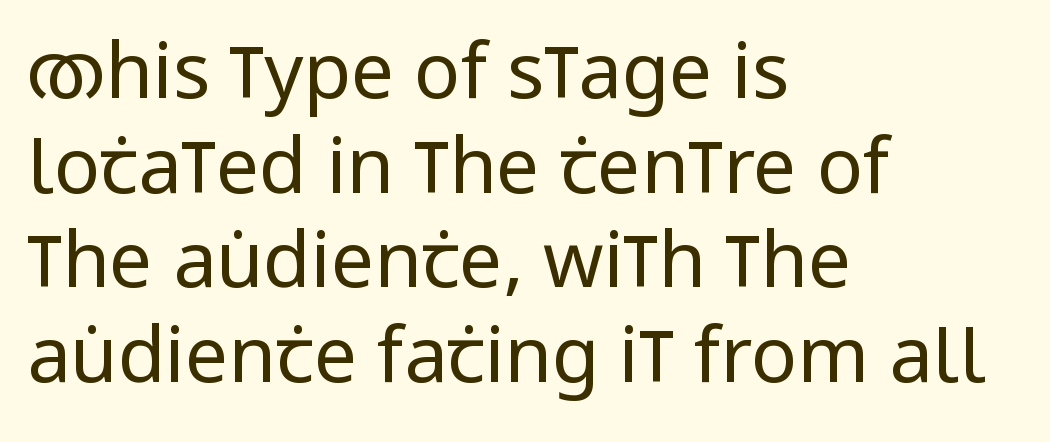
{"serif": "no", "italic": "no", "bold": "no", "weight": "regular", "width": "condensed", "stroke_contrast": "low", "x_height": "large", "monospaced": "no", "underline": "no", "align": "left", "line_spacing_ratio": 1.23, "letter_spacing": "normal", "letter_spacing_em": 0.0, "glyph_px": 77}
